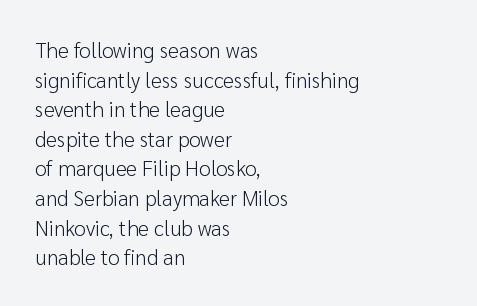
Q: Is the text bold? A: No.
Q: Is the text italic (slanted)? A: No, it is upright.
Q: Is the text underlined? A: No.
Q: How is the paragraph aligned? A: Left-aligned.
Q: Is the spacing between letters normal or unusually wide? A: Normal.
Q: Is the spacing between lines tight, normal or loose? A: Normal.
